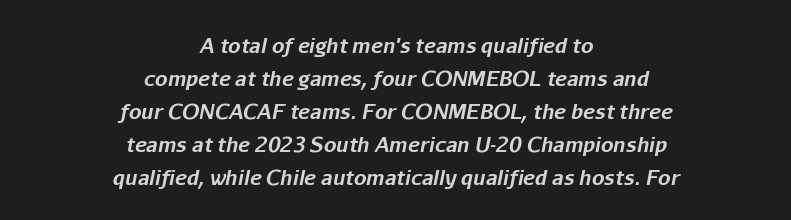
The image shows 20 px bold type, italic (leaning right); set centered, normal line spacing (1.65x), normal letter spacing, not underlined.
